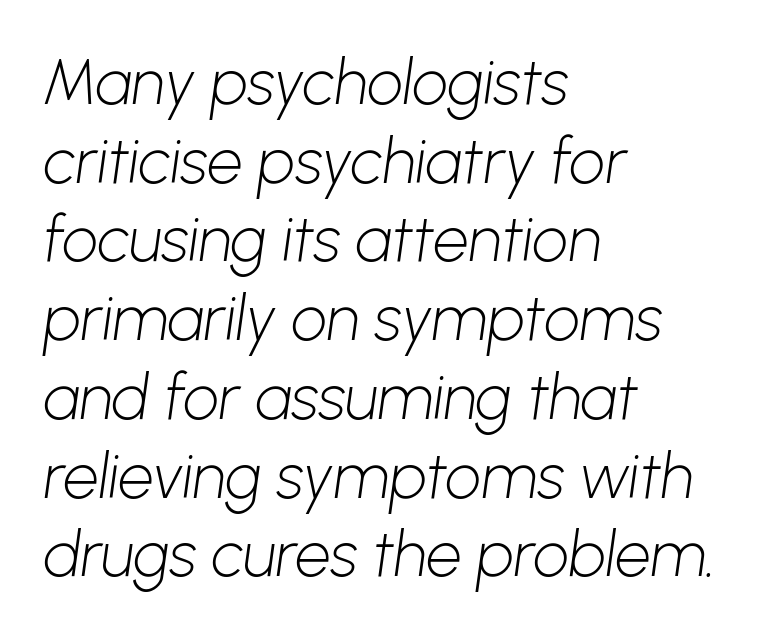
Q: Is the text bold? A: No.
Q: Is the typeface a serif or a sans-serif typeface? A: Sans-serif.
Q: Is the text underlined? A: No.
Q: How is the paragraph aligned? A: Left-aligned.
Q: Is the spacing between letters normal or unusually wide? A: Normal.
Q: Is the spacing between lines tight, normal or loose? A: Normal.
Q: Width (condensed, normal, or wide)? A: Normal.
Q: Stroke contrast? A: Low.
Q: x-height? A: Medium.
Q: Monospaced? A: No.
